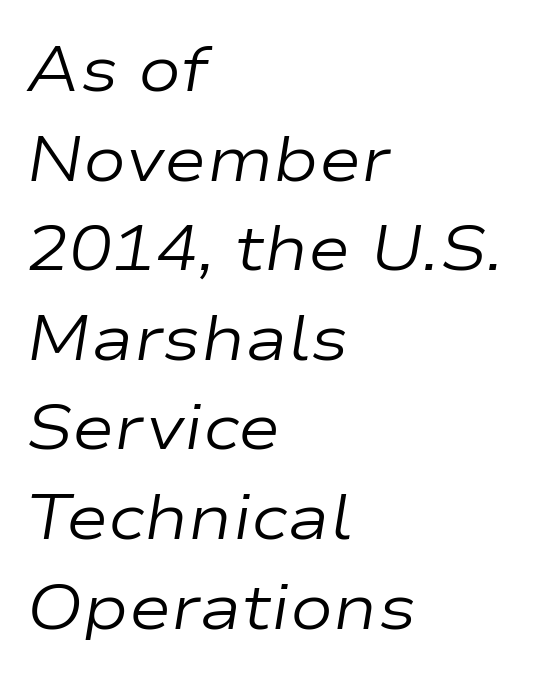
{"italic": "yes", "lean": "right", "slant_degrees": 9, "bold": "no", "weight": "regular", "width": "wide", "stroke_contrast": "low", "x_height": "medium", "monospaced": "no", "underline": "no", "align": "left", "line_spacing": "normal", "line_spacing_ratio": 1.4, "letter_spacing": "normal", "letter_spacing_em": 0.0, "glyph_px": 64}
